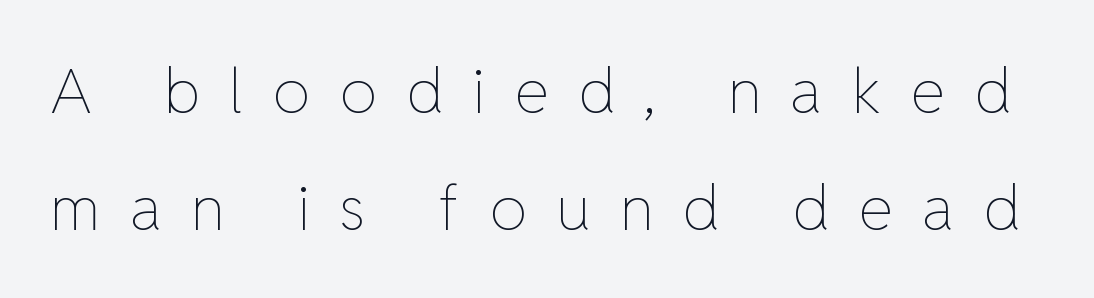
Q: Is the text bold? A: No.
Q: Is the text italic (slanted)? A: No, it is upright.
Q: Is the text underlined? A: No.
Q: Is the spacing between letters normal or unusually wide? A: Unusually wide.
Q: Width (condensed, normal, or wide)? A: Normal.
Q: Stroke contrast? A: Low.
Q: x-height? A: Medium.
Q: Monospaced? A: No.
